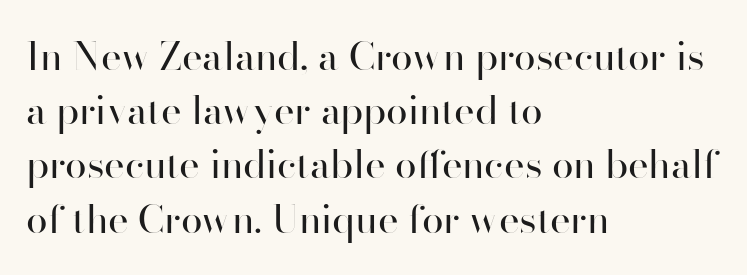
The image shows 39 px regular-weight sans-serif type, upright; set left-aligned, normal line spacing (1.39x), normal letter spacing, not underlined; high stroke contrast and a small x-height.
